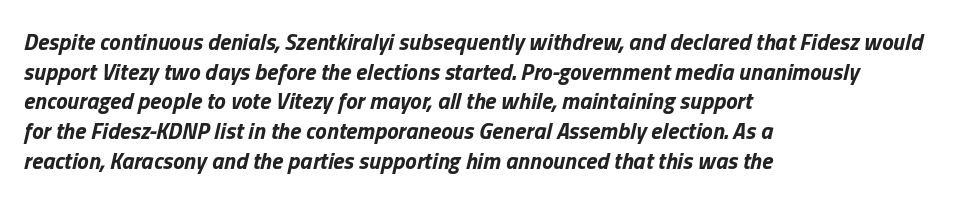
Compared with typical paragraphs, the rows here are spaced about the same. The text carries the slant typical of an italic or oblique font. The gap between lines stays unmarked. In terms of weight, the rendering is a true, heavy bold. One-word summary of the alignment: left. This rendering leaves character spacing at its baseline value.
